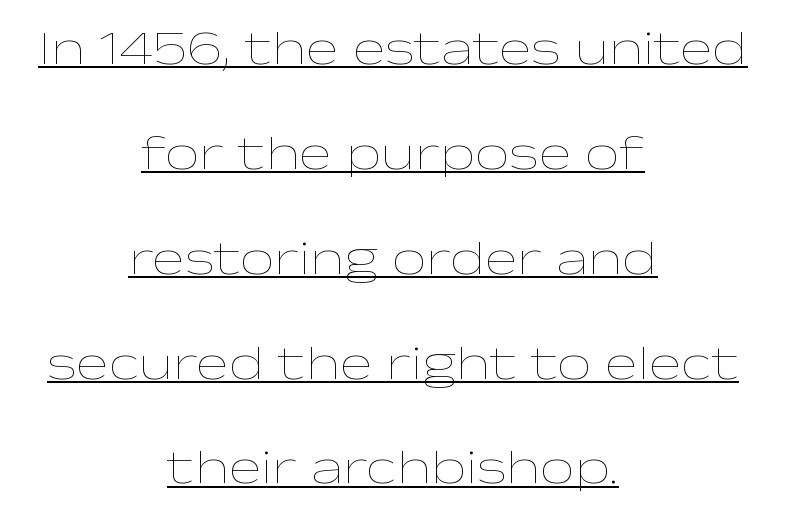
Q: Is the text bold? A: No.
Q: Is the text italic (slanted)? A: No, it is upright.
Q: Is the text underlined? A: Yes.
Q: How is the paragraph aligned? A: Centered.
Q: Is the spacing between letters normal or unusually wide? A: Normal.
Q: Is the spacing between lines tight, normal or loose? A: Loose.
Q: Width (condensed, normal, or wide)? A: Wide.
Q: Stroke contrast? A: Low.
Q: x-height? A: Medium.
Q: Monospaced? A: No.
